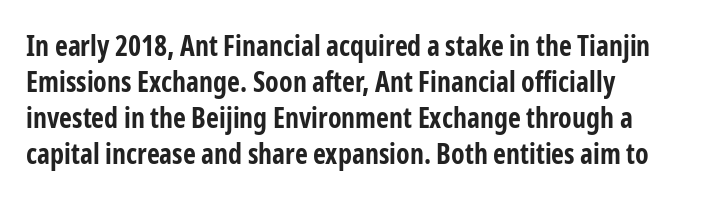
Q: Is the text bold? A: Yes.
Q: Is the text italic (slanted)? A: No, it is upright.
Q: Is the typeface a serif or a sans-serif typeface? A: Sans-serif.
Q: Is the text underlined? A: No.
Q: How is the paragraph aligned? A: Left-aligned.
Q: Is the spacing between letters normal or unusually wide? A: Normal.
Q: Is the spacing between lines tight, normal or loose? A: Normal.
Q: Width (condensed, normal, or wide)? A: Condensed.
Q: Stroke contrast? A: Low.
Q: x-height? A: Medium.
Q: Monospaced? A: No.
